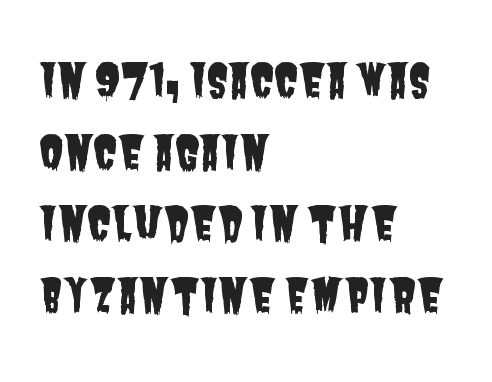
{"serif": "no", "width": "condensed", "stroke_contrast": "low", "x_height": "large", "monospaced": "no", "underline": "no", "align": "left", "line_spacing": "normal", "line_spacing_ratio": 1.59, "letter_spacing": "normal", "letter_spacing_em": 0.0, "glyph_px": 45}
